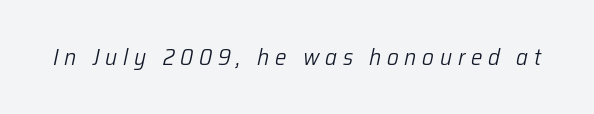
Q: Is the text bold? A: No.
Q: Is the text italic (slanted)? A: Yes, it leans right by about 12 degrees.
Q: Is the text underlined? A: No.
Q: Is the spacing between letters normal or unusually wide? A: Unusually wide.
